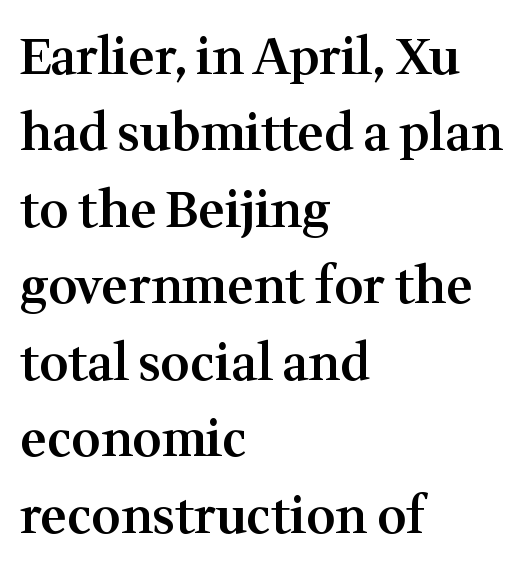
The image shows 50 px semibold serif type, upright; set left-aligned, normal line spacing (1.53x), normal letter spacing, not underlined; medium stroke contrast and a medium x-height.
